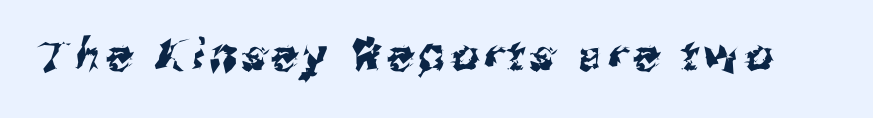
{"serif": "no", "width": "normal", "stroke_contrast": "medium", "x_height": "medium", "monospaced": "no", "underline": "no", "glyph_px": 43}
